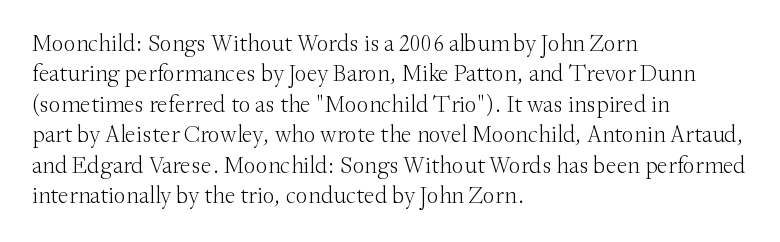
Q: Is the text bold? A: No.
Q: Is the text italic (slanted)? A: No, it is upright.
Q: Is the text underlined? A: No.
Q: How is the paragraph aligned? A: Left-aligned.
Q: Is the spacing between letters normal or unusually wide? A: Normal.
Q: Is the spacing between lines tight, normal or loose? A: Normal.
